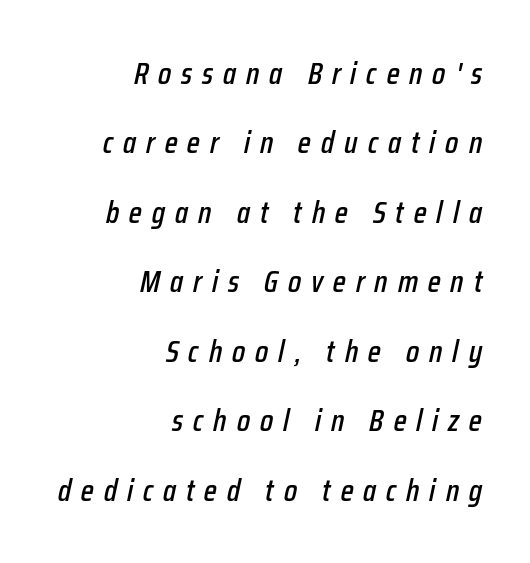
Q: Is the text italic (slanted)? A: Yes, it leans right by about 12 degrees.
Q: Is the text underlined? A: No.
Q: How is the paragraph aligned? A: Right-aligned.
Q: Is the spacing between letters normal or unusually wide? A: Unusually wide.
Q: Is the spacing between lines tight, normal or loose? A: Loose.
Q: Width (condensed, normal, or wide)? A: Condensed.
Q: Stroke contrast? A: Low.
Q: x-height? A: Medium.
Q: Monospaced? A: No.
